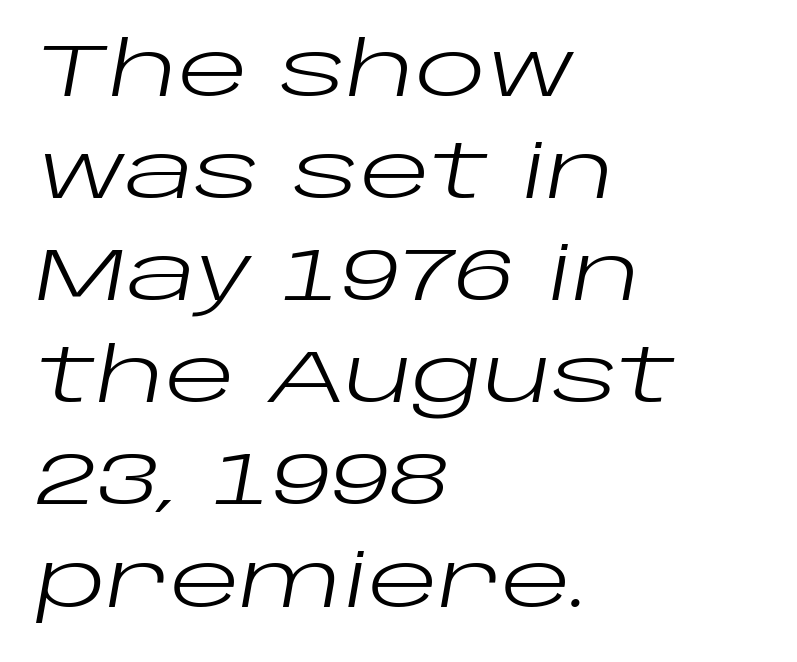
{"italic": "yes", "lean": "right", "slant_degrees": 10, "bold": "no", "weight": "regular", "width": "wide", "stroke_contrast": "low", "x_height": "large", "monospaced": "no", "underline": "no", "align": "left", "line_spacing": "normal", "line_spacing_ratio": 1.38, "letter_spacing": "normal", "letter_spacing_em": 0.0, "glyph_px": 74}
